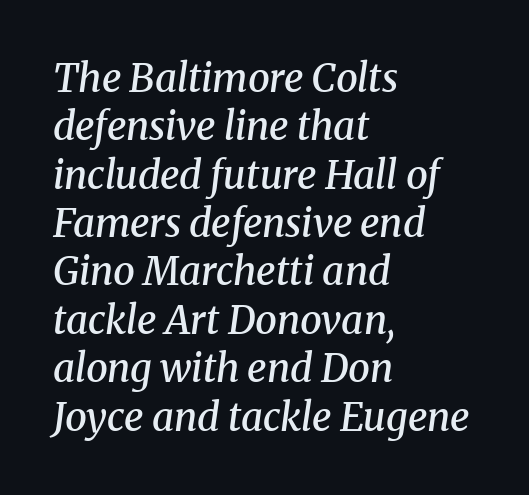
The words here are not underlined. Glyph-to-glyph distance matches everyday printed text. In terms of weight, the rendering is demibold, just under bold. The paragraph shown leans on its left margin. This sample has the flowing, uneven cadence of proportional lettering.
